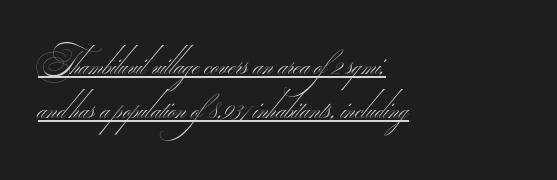
The image shows 31 px thin, wide sans-serif type; set left-aligned, normal line spacing (1.41x), normal letter spacing, underlined; medium stroke contrast.
